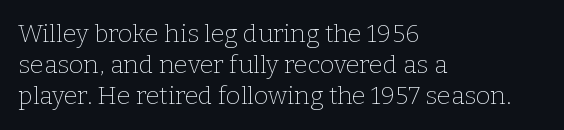
{"italic": "no", "bold": "no", "underline": "no", "align": "left", "line_spacing": "normal", "line_spacing_ratio": 1.25, "letter_spacing": "normal", "letter_spacing_em": 0.0, "glyph_px": 25}
